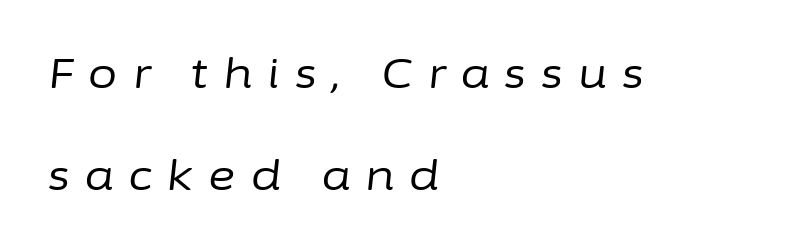
Loosely led — the rows are spread out. Do the characters align in a grid? No, the font is proportional. Weight: not bold — regular or lighter. Decoration check: the copy has no underline. Slanted lettering throughout. Caption: expanded tracking, letters set apart.
